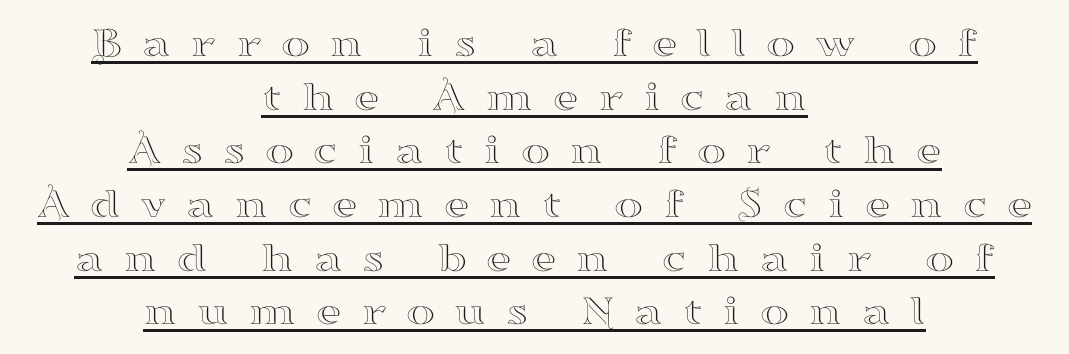
The characters display serif detailing at their extremities. Here the glyphs are tracked loosely, breaking word shapes into spaced letters. Notice how the passage keeps no hard edge, just a central spine. Notice how a bar underscores the lettering throughout. Here the designer chose a conventional face with non-uniform glyph widths. These lines were composed using upright roman letters.
